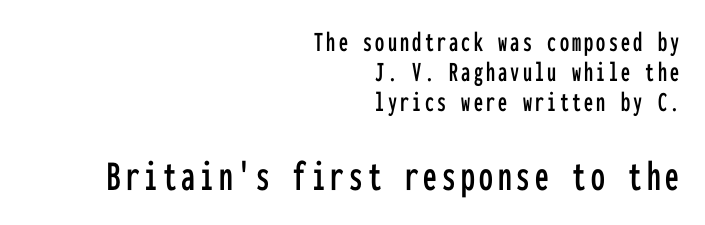
This rendering uses right alignment, leaving the left contour irregular. Which chunk is bigger? The second one — the bottom block dwarfs the top. What's the leading like? Squeezed, with rows nearly overlapping. Every character sits straight up, as roman type does.
